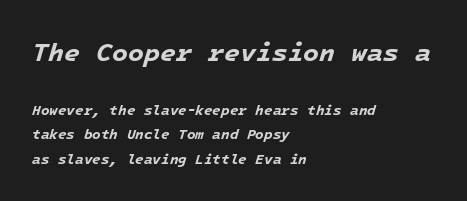
{"italic": "yes", "lean": "right", "slant_degrees": 16, "bold": "yes", "underline": "no", "align": "left", "line_spacing_ratio": 1.76, "letter_spacing": "normal", "letter_spacing_em": 0.0, "larger_block": "first", "size_ratio": 1.86, "glyph_px": 26}
